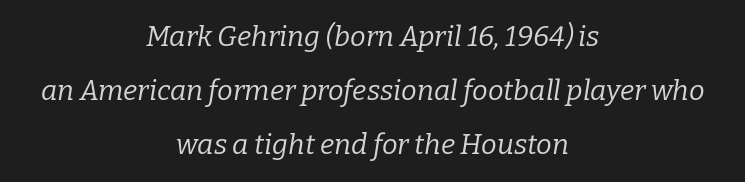
Q: Is the text bold? A: No.
Q: Is the text italic (slanted)? A: Yes, it leans right by about 9 degrees.
Q: Is the typeface a serif or a sans-serif typeface? A: Serif.
Q: Is the text underlined? A: No.
Q: How is the paragraph aligned? A: Centered.
Q: Is the spacing between letters normal or unusually wide? A: Normal.
Q: Is the spacing between lines tight, normal or loose? A: Loose.
Q: Width (condensed, normal, or wide)? A: Normal.
Q: Stroke contrast? A: Low.
Q: x-height? A: Medium.
Q: Monospaced? A: No.
